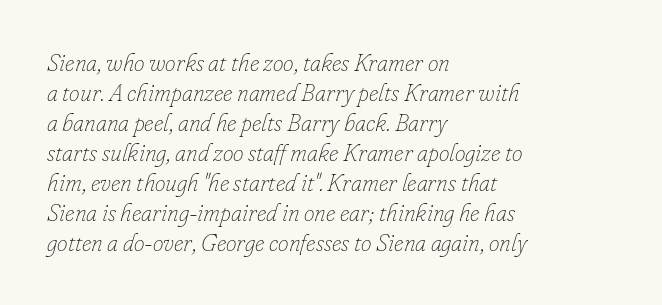
{"italic": "yes", "lean": "right", "slant_degrees": 16, "bold": "no", "underline": "no", "align": "left", "line_spacing": "normal", "line_spacing_ratio": 1.25, "letter_spacing": "normal", "letter_spacing_em": 0.0, "glyph_px": 24}
